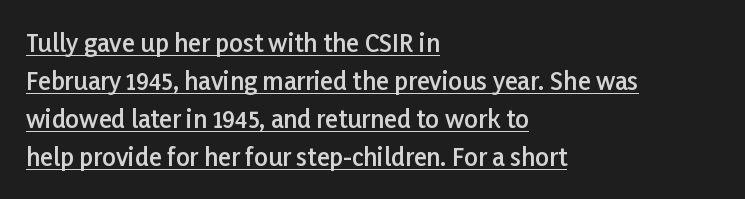
The image shows 24 px text type, upright; set left-aligned, normal line spacing (1.58x), normal letter spacing, underlined.
